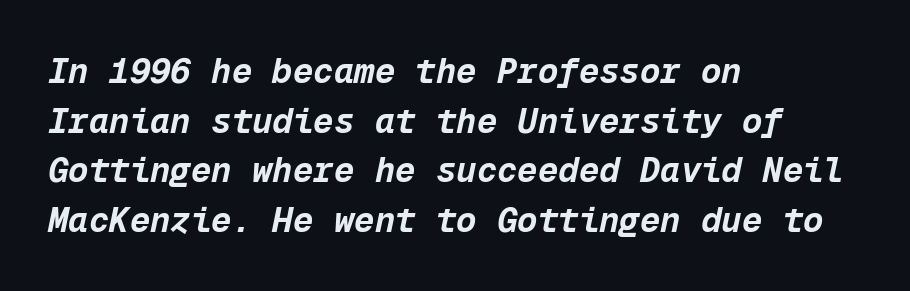
{"italic": "yes", "lean": "right", "slant_degrees": 12, "bold": "yes", "weight": "bold", "width": "normal", "stroke_contrast": "low", "x_height": "medium", "monospaced": "yes", "underline": "no", "align": "left", "line_spacing": "normal", "line_spacing_ratio": 1.46, "letter_spacing": "normal", "letter_spacing_em": 0.0, "glyph_px": 34}
